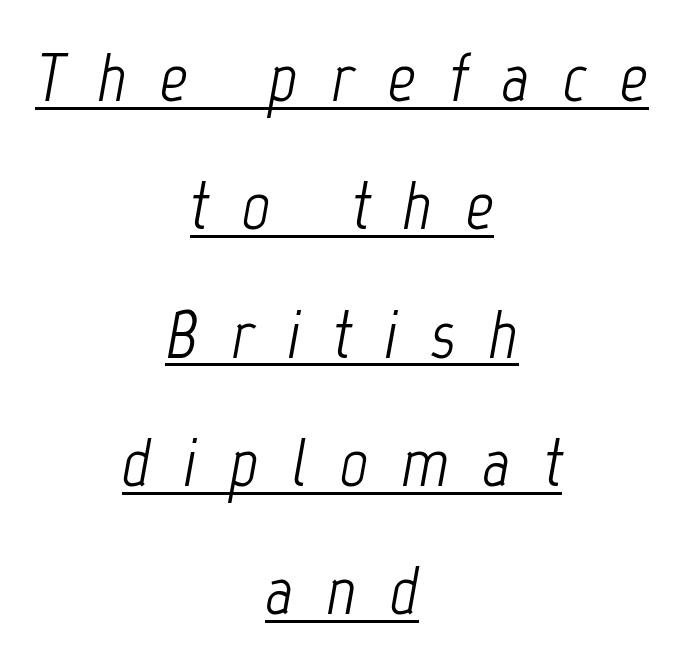
{"italic": "yes", "lean": "right", "slant_degrees": 12, "bold": "no", "weight": "light", "width": "condensed", "stroke_contrast": "low", "x_height": "medium", "monospaced": "no", "underline": "yes", "align": "center", "line_spacing_ratio": 1.86, "letter_spacing": "wide", "letter_spacing_em": 0.48, "glyph_px": 69}
